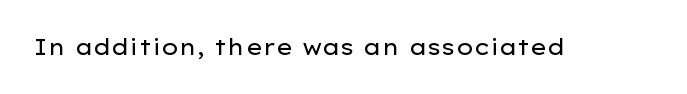
{"italic": "no", "bold": "no", "underline": "no", "letter_spacing": "normal", "letter_spacing_em": 0.0, "glyph_px": 22}
